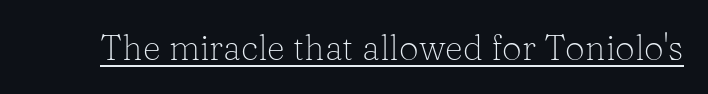
The image shows 35 px light serif type, upright; set normal letter spacing, underlined; low stroke contrast and a medium x-height.
